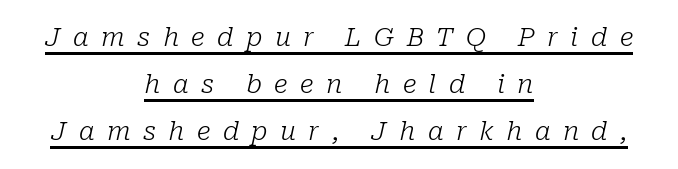
Q: Is the text bold? A: No.
Q: Is the text italic (slanted)? A: Yes, it leans right by about 10 degrees.
Q: Is the text underlined? A: Yes.
Q: How is the paragraph aligned? A: Centered.
Q: Is the spacing between letters normal or unusually wide? A: Unusually wide.
